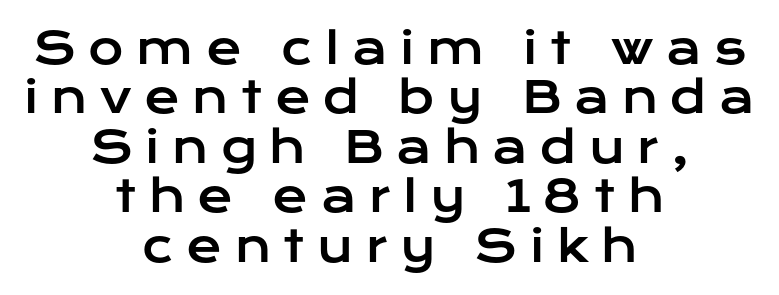
The image shows 43 px wide sans-serif type, upright; set centered, tight line spacing (1.15x), unusually wide letter spacing (+0.29 em), not underlined; low stroke contrast and a medium x-height.
